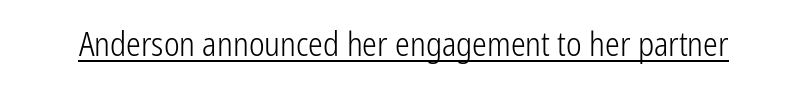
Q: Is the text bold? A: No.
Q: Is the text italic (slanted)? A: No, it is upright.
Q: Is the typeface a serif or a sans-serif typeface? A: Sans-serif.
Q: Is the text underlined? A: Yes.
Q: Is the spacing between letters normal or unusually wide? A: Normal.
Q: Width (condensed, normal, or wide)? A: Condensed.
Q: Stroke contrast? A: Low.
Q: x-height? A: Medium.
Q: Monospaced? A: No.
